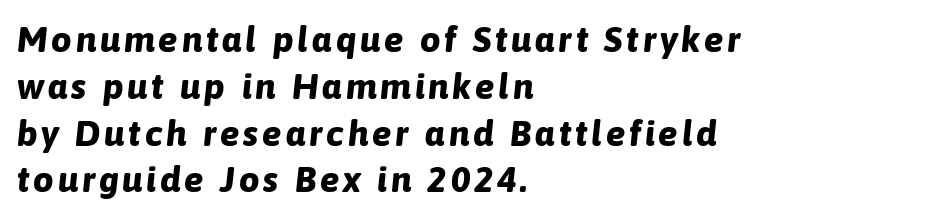
{"italic": "yes", "lean": "right", "slant_degrees": 6, "bold": "yes", "weight": "bold", "width": "normal", "stroke_contrast": "low", "x_height": "medium", "monospaced": "no", "underline": "no", "align": "left", "line_spacing": "normal", "line_spacing_ratio": 1.3, "glyph_px": 36}
